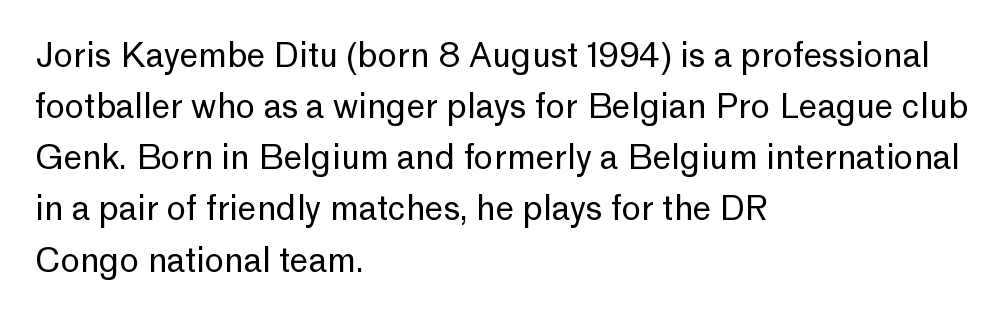
Q: Is the text bold? A: No.
Q: Is the text italic (slanted)? A: No, it is upright.
Q: Is the typeface a serif or a sans-serif typeface? A: Sans-serif.
Q: Is the text underlined? A: No.
Q: How is the paragraph aligned? A: Left-aligned.
Q: Is the spacing between letters normal or unusually wide? A: Normal.
Q: Is the spacing between lines tight, normal or loose? A: Normal.
Q: Width (condensed, normal, or wide)? A: Normal.
Q: Stroke contrast? A: Low.
Q: x-height? A: Medium.
Q: Monospaced? A: No.
